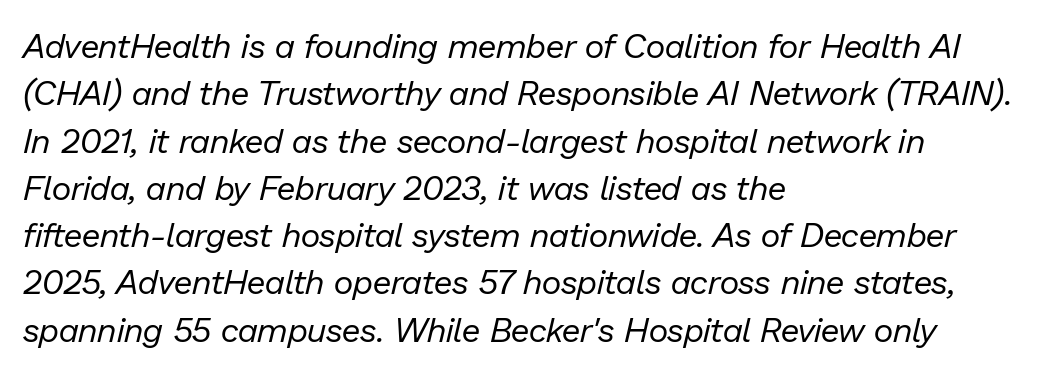
Is the type slanted? Yes — the strokes lean at a clear angle. Characters follow at the spacing the type designer built in. Proportional: the letters do not fall into vertical columns. Compared with a centered layout, this one pins lines to the left instead.
